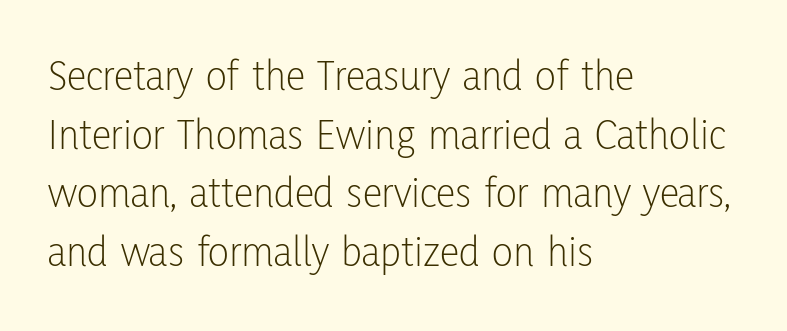
{"serif": "no", "italic": "no", "bold": "no", "weight": "light", "width": "condensed", "stroke_contrast": "low", "x_height": "medium", "monospaced": "no", "underline": "no", "align": "left", "line_spacing": "normal", "line_spacing_ratio": 1.33, "letter_spacing": "normal", "letter_spacing_em": 0.0, "glyph_px": 44}
